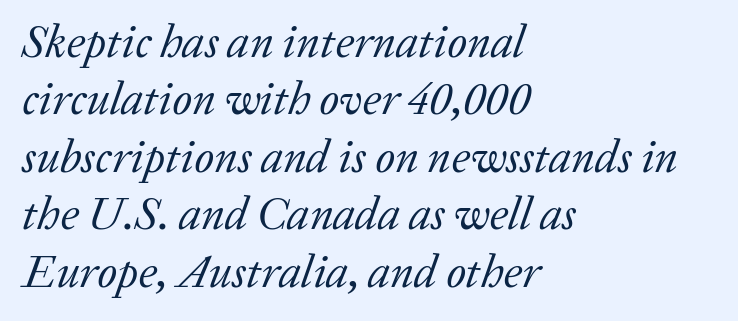
Serif or sans? Serif — the stroke terminals have little feet. If you drew a ruler down the left edge, every line would touch it. The horizontal fit of the characters is conventional and even. Varying glyph widths throughout — classic text-font behaviour. The font sits on the lighter half of the weight spectrum, regular included.
